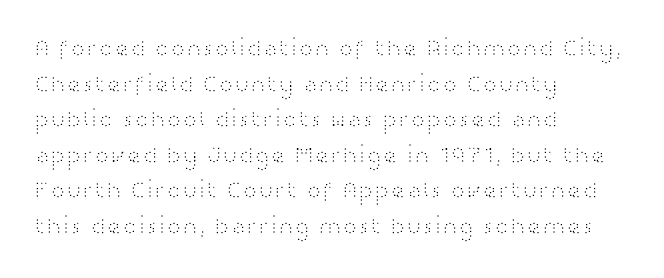
Q: Is the text bold? A: No.
Q: Is the text italic (slanted)? A: No, it is upright.
Q: Is the text underlined? A: No.
Q: How is the paragraph aligned? A: Left-aligned.
Q: Is the spacing between letters normal or unusually wide? A: Normal.
Q: Is the spacing between lines tight, normal or loose? A: Normal.
